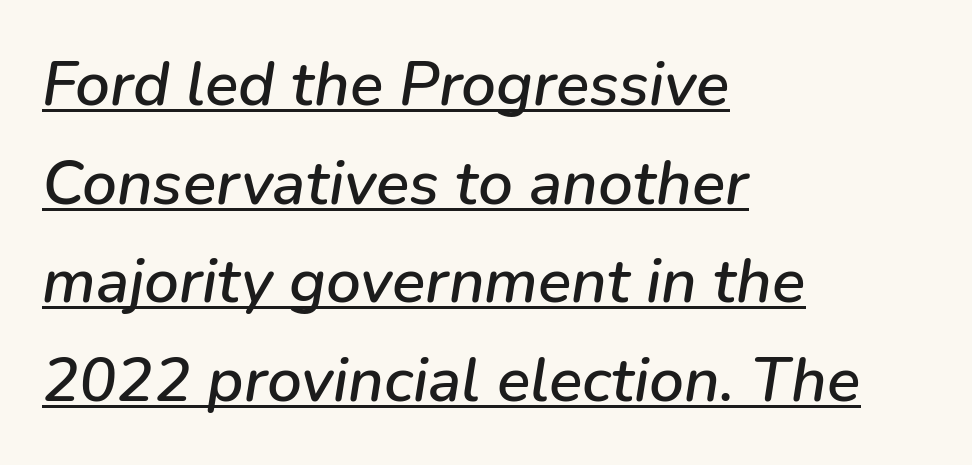
The image shows 62 px text type, italic (leaning right); set left-aligned, normal line spacing (1.59x), normal letter spacing, underlined; low stroke contrast and a medium x-height.
